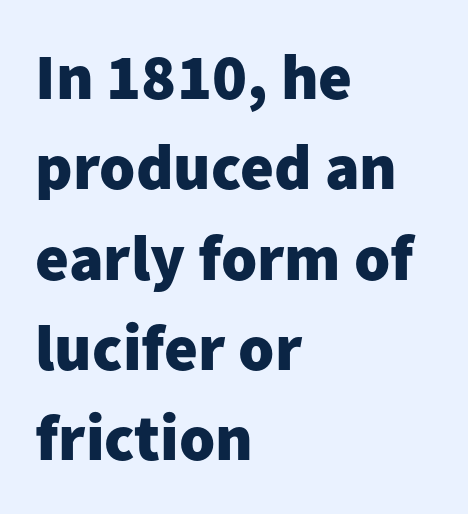
Is the type bold? Yes — the strokes are clearly thick and heavy. The specimen omits any rule beneath the text block's lines. Nope, not italic — everything's standing straight. Look at the tracking — it's just the regular setting, nothing added. A typesetter would call this proportional, since set widths differ per character. Casual observation: everything's shoved over to the left.
